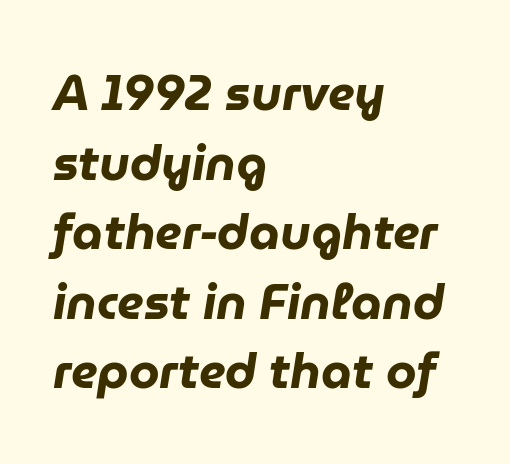
Leftover space on each line is placed entirely after the last word. This sample uses an oblique cut, with every glyph tilted off the vertical. The lines sit at an ordinary, default distance from one another. Strong, thick strokes mark this as bold type. This rendering leaves character spacing at its baseline value.
